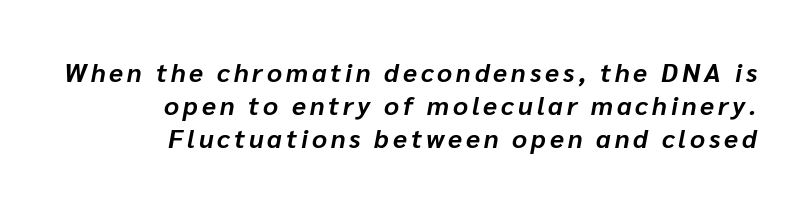
Q: Is the text bold? A: Yes.
Q: Is the text italic (slanted)? A: Yes, it leans right by about 10 degrees.
Q: Is the text underlined? A: No.
Q: How is the paragraph aligned? A: Right-aligned.
Q: Is the spacing between lines tight, normal or loose? A: Normal.
